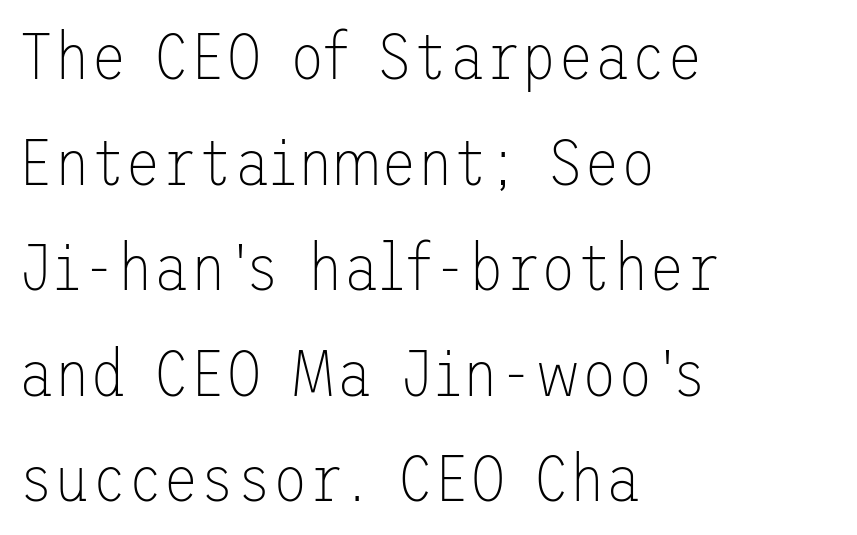
Check the space under the baseline: it is left empty. A typesetter would call this leading conventional body-copy spacing. You could call the tracking neutral — neither tight nor loose. This sample uses a sans-serif face.
